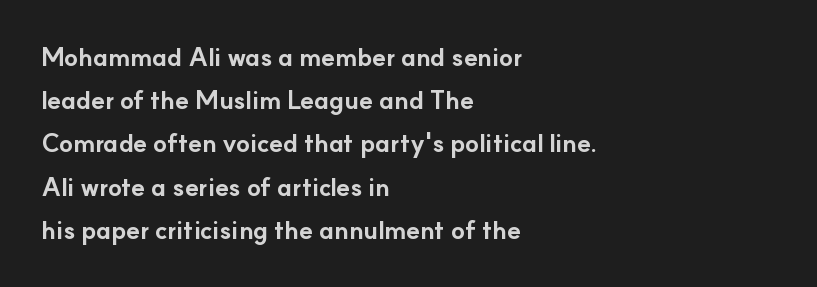
Only glyphs here, with clear space below each row. Its strokes are broad and dark, the hallmark of bold type. It's the straight-up-and-down kind of type. Look at the tracking — it's just the regular setting, nothing added. Left-aligned paragraph, ragged on the right.
